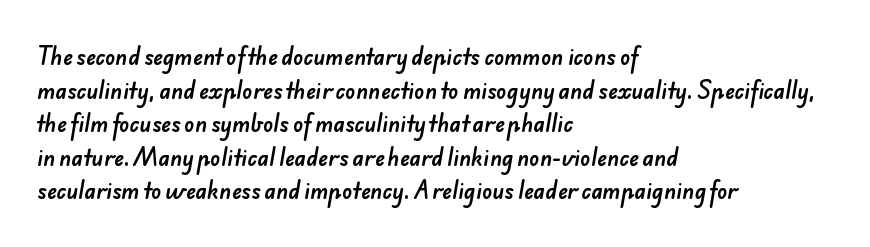
{"underline": "no", "align": "left", "line_spacing": "normal", "line_spacing_ratio": 1.6, "letter_spacing": "normal", "letter_spacing_em": 0.0, "glyph_px": 21}
